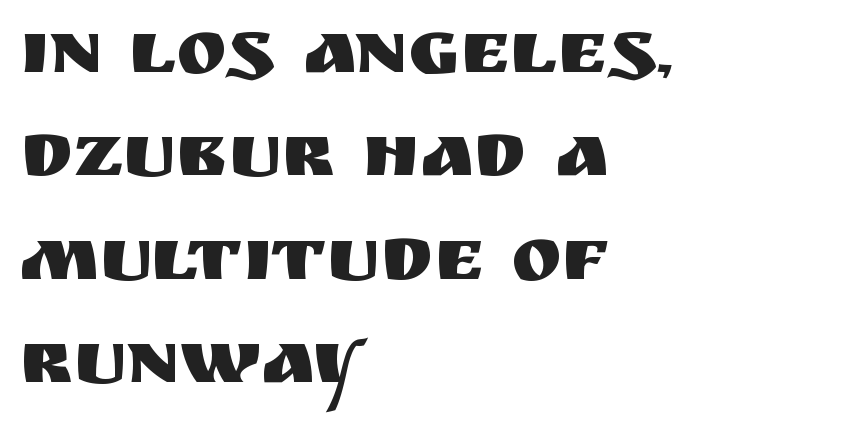
Descender tails drop into unmarked territory. Inter-character spacing is left at the font's built-in metrics. All the whitespace from short lines collects on the right. The lines sit at an ordinary, default distance from one another.
